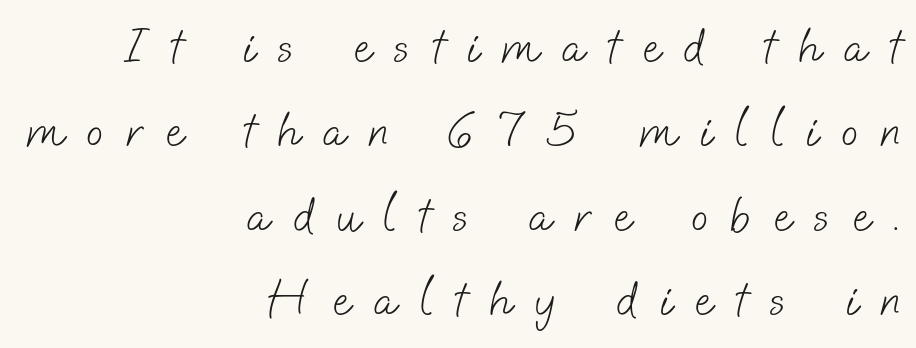
Q: Is the text bold? A: No.
Q: Is the typeface a serif or a sans-serif typeface? A: Sans-serif.
Q: Is the text underlined? A: No.
Q: How is the paragraph aligned? A: Right-aligned.
Q: Is the spacing between letters normal or unusually wide? A: Unusually wide.
Q: Is the spacing between lines tight, normal or loose? A: Normal.
Q: Width (condensed, normal, or wide)? A: Normal.
Q: Stroke contrast? A: Low.
Q: x-height? A: Small.
Q: Monospaced? A: No.
